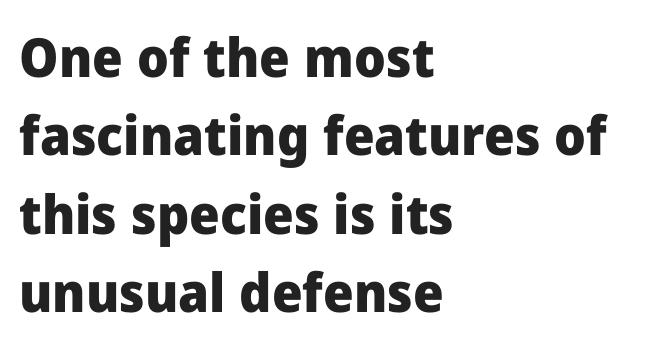
The image shows 54 px heavy sans-serif type, upright; set left-aligned, normal line spacing (1.45x), normal letter spacing, not underlined; low stroke contrast and a medium x-height.
